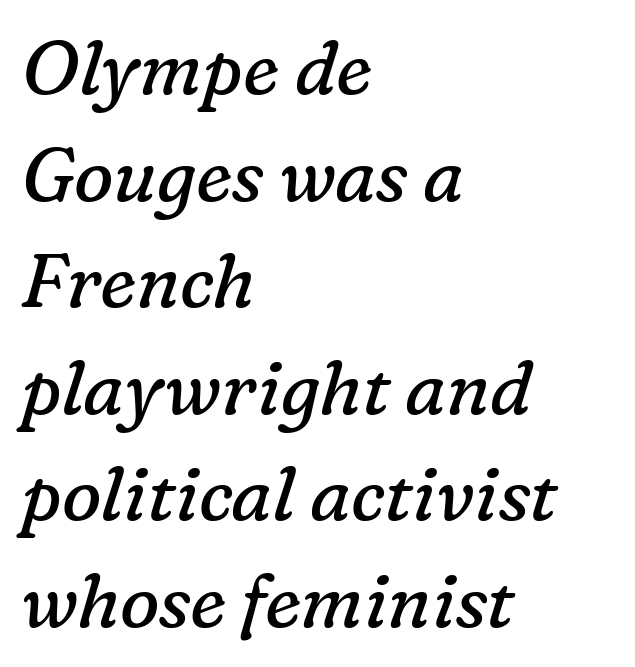
{"serif": "yes", "italic": "yes", "lean": "right", "slant_degrees": 16, "bold": "no", "weight": "regular", "width": "normal", "stroke_contrast": "low", "x_height": "medium", "monospaced": "no", "underline": "no", "align": "left", "line_spacing": "normal", "line_spacing_ratio": 1.44, "letter_spacing": "normal", "letter_spacing_em": 0.0, "glyph_px": 74}
